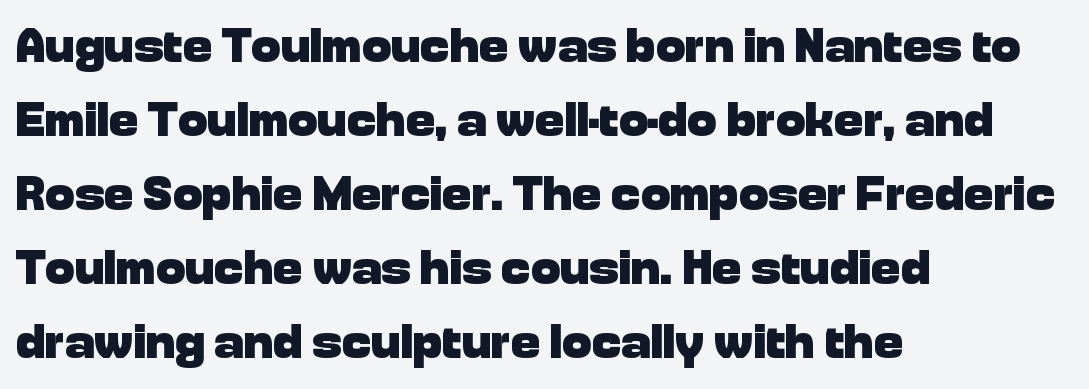
{"serif": "no", "italic": "no", "bold": "yes", "weight": "heavy", "width": "normal", "stroke_contrast": "low", "x_height": "medium", "monospaced": "no", "underline": "no", "align": "left", "line_spacing": "normal", "line_spacing_ratio": 1.51, "letter_spacing": "normal", "letter_spacing_em": 0.0, "glyph_px": 49}
